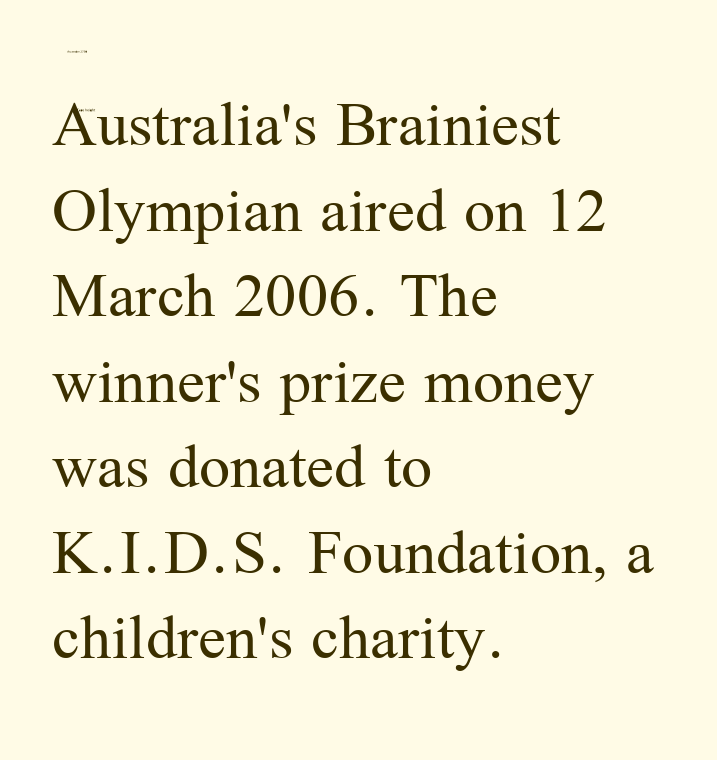
In terms of letterform style, serifs are clearly present. Each stroke keeps to a modest, everyday thickness or less. A classic flush-left, rag-right setting is used for this passage. Between one letter and the next there's only the usual sliver of space. Only glyphs here, with clear space below each row.
